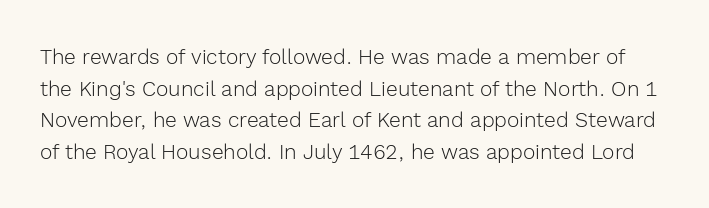
Rule under the text: the space is simply empty. Heaviness? Minimal to ordinary, like unemphasized prose. The type sits square on the baseline with zero lean. Glyph-to-glyph distance matches everyday printed text. Compared with typical paragraphs, the rows here are spaced about the same.
